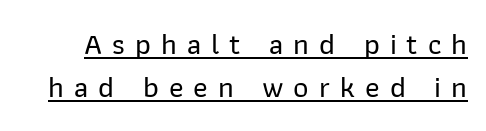
The characters display no serif detailing; their extremities are plain. Nope, not italic — everything's standing straight. Looks like regular typesetting: each glyph gets only the width it needs. How would I describe the line gaps? Plain and ordinary.
